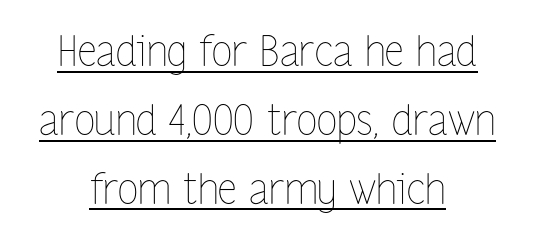
{"italic": "no", "bold": "no", "weight": "thin", "width": "condensed", "stroke_contrast": "low", "x_height": "medium", "monospaced": "no", "underline": "yes", "align": "center", "line_spacing": "normal", "line_spacing_ratio": 1.64, "letter_spacing": "normal", "letter_spacing_em": 0.0, "glyph_px": 42}
